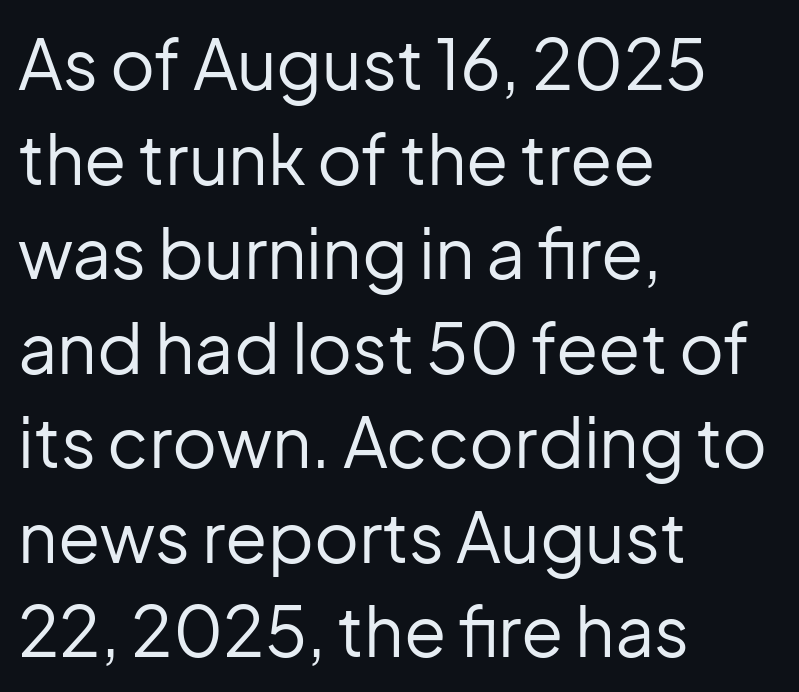
Q: Is the text bold? A: No.
Q: Is the text italic (slanted)? A: No, it is upright.
Q: Is the typeface a serif or a sans-serif typeface? A: Sans-serif.
Q: Is the text underlined? A: No.
Q: How is the paragraph aligned? A: Left-aligned.
Q: Is the spacing between letters normal or unusually wide? A: Normal.
Q: Is the spacing between lines tight, normal or loose? A: Normal.
Q: Width (condensed, normal, or wide)? A: Normal.
Q: Stroke contrast? A: Low.
Q: x-height? A: Medium.
Q: Monospaced? A: No.
